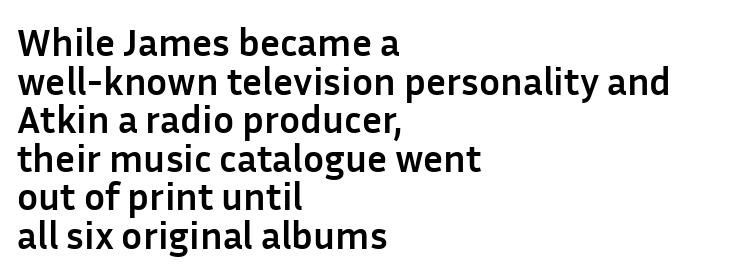
Q: Is the text bold? A: Yes.
Q: Is the text italic (slanted)? A: No, it is upright.
Q: Is the typeface a serif or a sans-serif typeface? A: Sans-serif.
Q: Is the text underlined? A: No.
Q: How is the paragraph aligned? A: Left-aligned.
Q: Is the spacing between letters normal or unusually wide? A: Normal.
Q: Is the spacing between lines tight, normal or loose? A: Tight.
Q: Width (condensed, normal, or wide)? A: Normal.
Q: Stroke contrast? A: Low.
Q: x-height? A: Medium.
Q: Monospaced? A: No.
